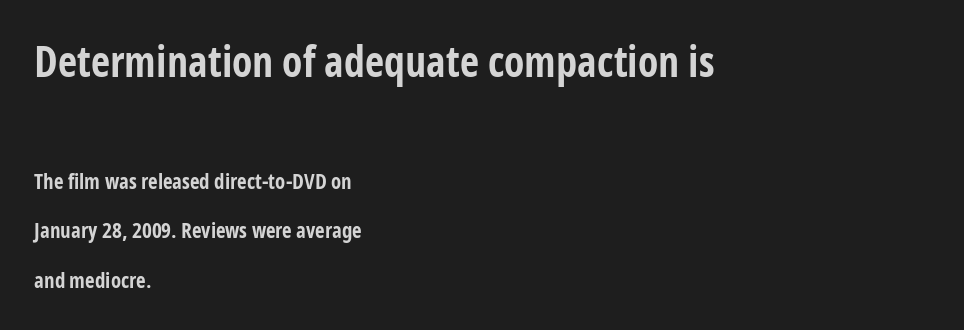
Q: Is the text bold? A: Yes.
Q: Is the text italic (slanted)? A: No, it is upright.
Q: Is the typeface a serif or a sans-serif typeface? A: Sans-serif.
Q: Is the text underlined? A: No.
Q: How is the paragraph aligned? A: Left-aligned.
Q: Is the spacing between letters normal or unusually wide? A: Normal.
Q: Is the spacing between lines tight, normal or loose? A: Loose.
Q: Which block of text is set in a larger size, the first (top) or the second (bottom)? A: The first (top) one.
Q: Width (condensed, normal, or wide)? A: Condensed.
Q: Stroke contrast? A: Low.
Q: x-height? A: Medium.
Q: Monospaced? A: No.
